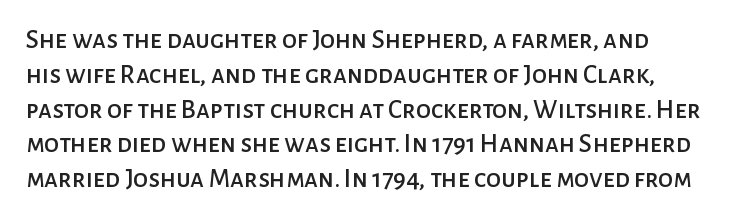
Q: Is the text italic (slanted)? A: No, it is upright.
Q: Is the text underlined? A: No.
Q: Is the spacing between letters normal or unusually wide? A: Normal.
Q: Is the spacing between lines tight, normal or loose? A: Normal.
